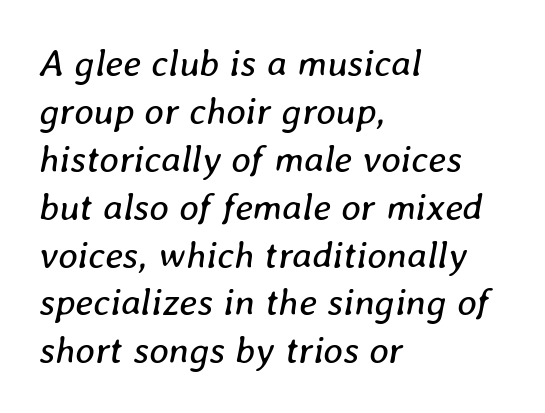
The image shows 38 px regular-weight type, italic (leaning right); set left-aligned, normal line spacing (1.26x), normal letter spacing, not underlined; low stroke contrast and a medium x-height.
